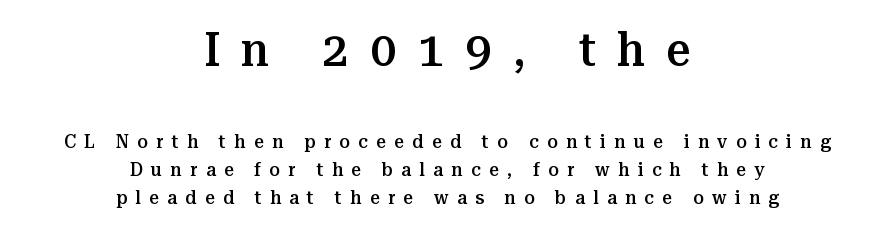
{"serif": "yes", "italic": "no", "bold": "semi", "weight": "semibold", "width": "normal", "stroke_contrast": "medium", "x_height": "medium", "monospaced": "no", "underline": "no", "align": "center", "line_spacing": "normal", "line_spacing_ratio": 1.47, "letter_spacing": "wide", "letter_spacing_em": 0.44, "larger_block": "first", "size_ratio": 2.53, "glyph_px": 48}
